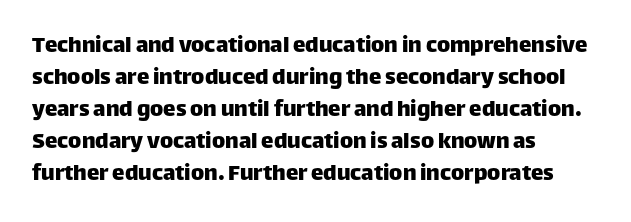
The image shows 25 px text type, upright; set left-aligned, normal line spacing (1.28x), normal letter spacing, not underlined.
